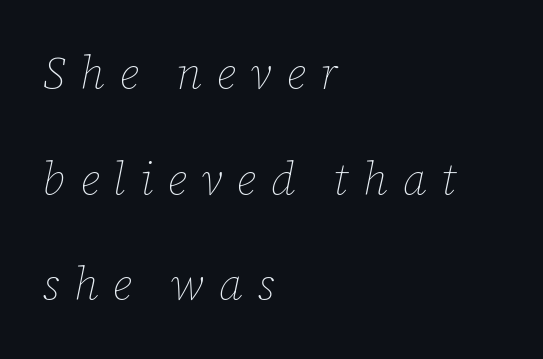
Q: Is the text bold? A: No.
Q: Is the text italic (slanted)? A: Yes, it leans right by about 12 degrees.
Q: Is the text underlined? A: No.
Q: How is the paragraph aligned? A: Left-aligned.
Q: Is the spacing between letters normal or unusually wide? A: Unusually wide.
Q: Is the spacing between lines tight, normal or loose? A: Loose.
Q: Width (condensed, normal, or wide)? A: Normal.
Q: Stroke contrast? A: Low.
Q: x-height? A: Medium.
Q: Monospaced? A: No.
